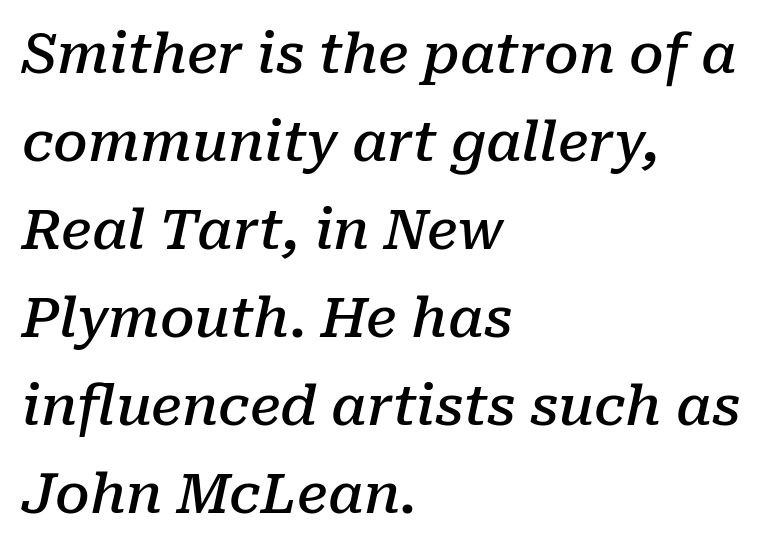
{"serif": "yes", "italic": "yes", "lean": "right", "slant_degrees": 10, "bold": "semi", "weight": "semibold", "width": "normal", "stroke_contrast": "low", "x_height": "medium", "monospaced": "no", "underline": "no", "align": "left", "line_spacing": "normal", "line_spacing_ratio": 1.6, "letter_spacing": "normal", "letter_spacing_em": 0.0, "glyph_px": 55}
